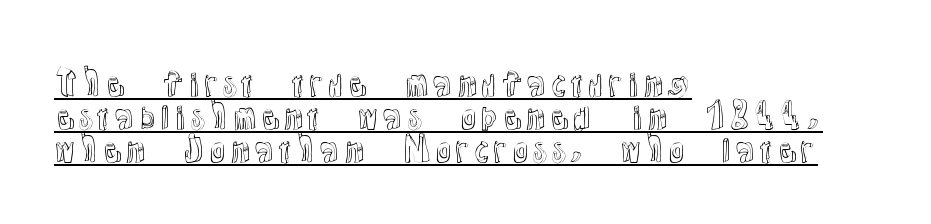
Q: Is the text italic (slanted)? A: No, it is upright.
Q: Is the text underlined? A: Yes.
Q: How is the paragraph aligned? A: Left-aligned.
Q: Is the spacing between letters normal or unusually wide? A: Normal.
Q: Is the spacing between lines tight, normal or loose? A: Tight.
Q: Width (condensed, normal, or wide)? A: Normal.
Q: x-height? A: Medium.
Q: Monospaced? A: No.
